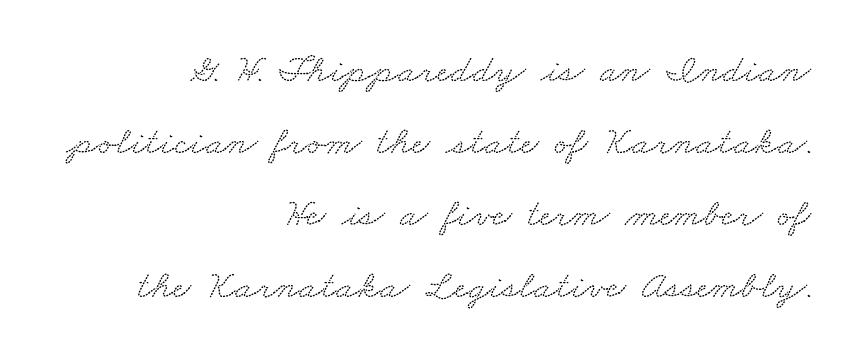
The image shows 40 px wide type; set right-aligned, line spacing 1.8x, normal letter spacing, not underlined; low stroke contrast and a small x-height.
